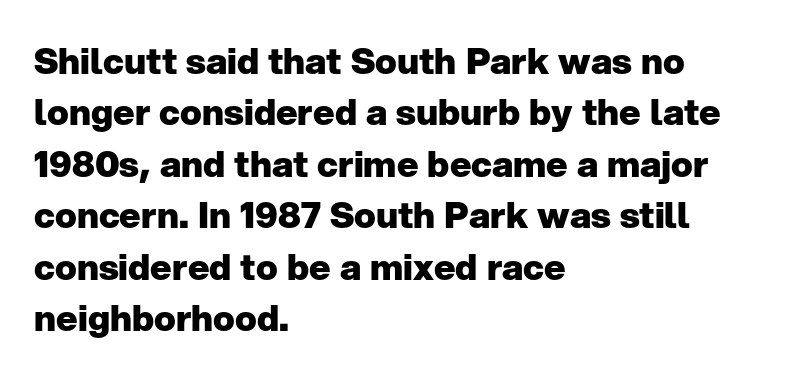
Q: Is the text bold? A: Yes.
Q: Is the text italic (slanted)? A: No, it is upright.
Q: Is the typeface a serif or a sans-serif typeface? A: Sans-serif.
Q: Is the text underlined? A: No.
Q: How is the paragraph aligned? A: Left-aligned.
Q: Is the spacing between letters normal or unusually wide? A: Normal.
Q: Is the spacing between lines tight, normal or loose? A: Normal.
Q: Width (condensed, normal, or wide)? A: Normal.
Q: Stroke contrast? A: Low.
Q: x-height? A: Medium.
Q: Monospaced? A: No.
